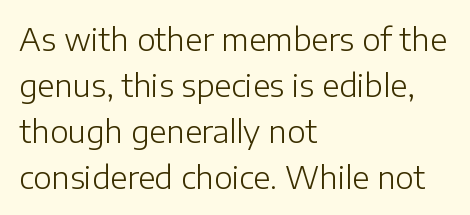
{"serif": "no", "italic": "no", "bold": "no", "weight": "light", "width": "normal", "stroke_contrast": "low", "x_height": "medium", "monospaced": "no", "underline": "no", "align": "left", "line_spacing": "normal", "line_spacing_ratio": 1.48, "letter_spacing": "normal", "letter_spacing_em": 0.0, "glyph_px": 31}
